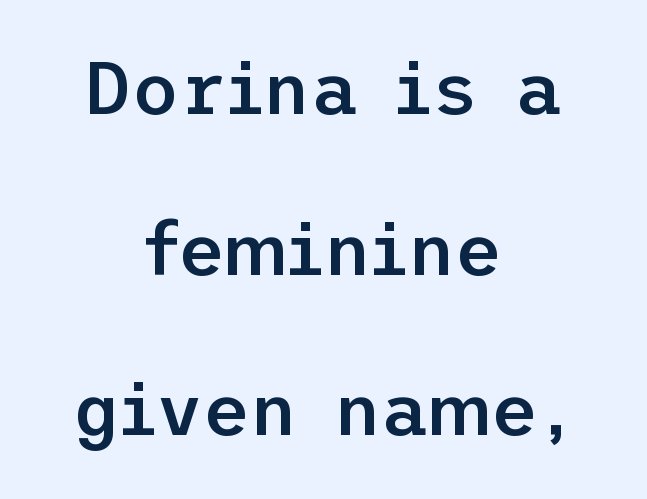
Q: Is the text bold? A: Semi-bold.
Q: Is the text italic (slanted)? A: No, it is upright.
Q: Is the typeface a serif or a sans-serif typeface? A: Sans-serif.
Q: Is the text underlined? A: No.
Q: How is the paragraph aligned? A: Centered.
Q: Is the spacing between letters normal or unusually wide? A: Normal.
Q: Is the spacing between lines tight, normal or loose? A: Loose.
Q: Width (condensed, normal, or wide)? A: Normal.
Q: Stroke contrast? A: Low.
Q: x-height? A: Medium.
